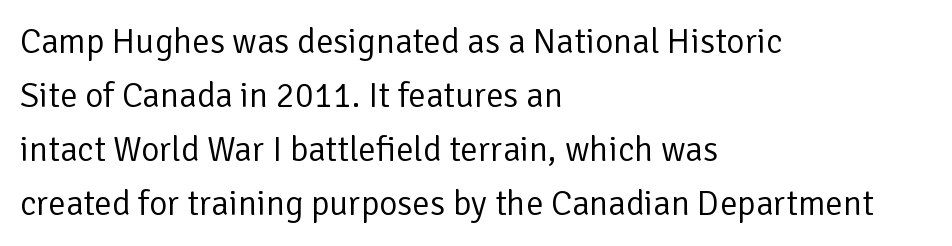
{"serif": "no", "italic": "no", "bold": "no", "weight": "regular", "width": "normal", "stroke_contrast": "low", "x_height": "medium", "monospaced": "no", "underline": "no", "align": "left", "line_spacing": "normal", "line_spacing_ratio": 1.54, "letter_spacing": "normal", "letter_spacing_em": 0.0, "glyph_px": 35}
